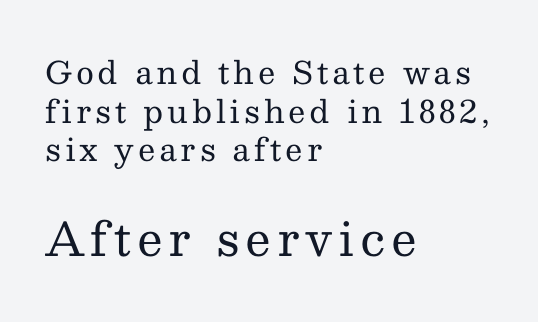
Q: Is the text bold? A: No.
Q: Is the text italic (slanted)? A: No, it is upright.
Q: Is the typeface a serif or a sans-serif typeface? A: Serif.
Q: Is the text underlined? A: No.
Q: How is the paragraph aligned? A: Left-aligned.
Q: Is the spacing between lines tight, normal or loose? A: Normal.
Q: Which block of text is set in a larger size, the first (top) or the second (bottom)? A: The second (bottom) one.
Q: Width (condensed, normal, or wide)? A: Normal.
Q: Stroke contrast? A: Medium.
Q: x-height? A: Medium.
Q: Monospaced? A: No.
